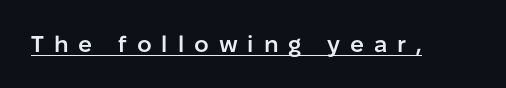
Q: Is the text bold? A: Semi-bold.
Q: Is the text italic (slanted)? A: No, it is upright.
Q: Is the text underlined? A: Yes.
Q: Is the spacing between letters normal or unusually wide? A: Unusually wide.
